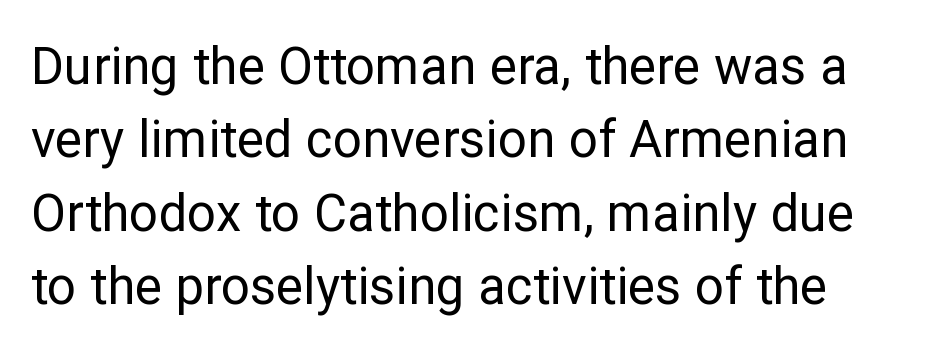
{"serif": "no", "italic": "no", "bold": "no", "weight": "regular", "width": "normal", "stroke_contrast": "low", "x_height": "medium", "monospaced": "no", "underline": "no", "line_spacing": "normal", "line_spacing_ratio": 1.44, "letter_spacing": "normal", "letter_spacing_em": 0.0, "glyph_px": 51}
